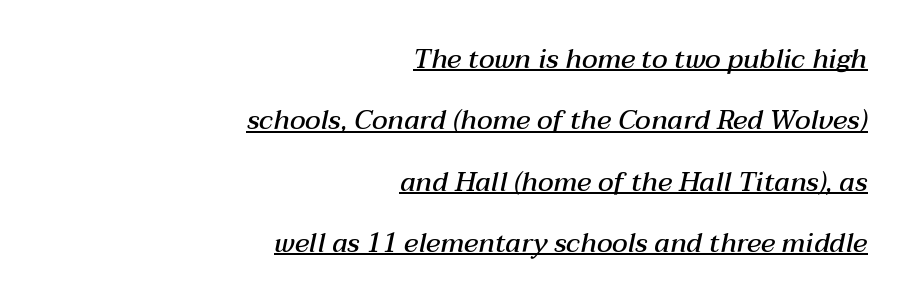
The face used here is rendered with its standard letterfit. Would a proofreader flag this as italicized? Yes. How heavy is the stroke? Medium-heavy — a semibold, shy of bold. Vertical spacing — loose.
